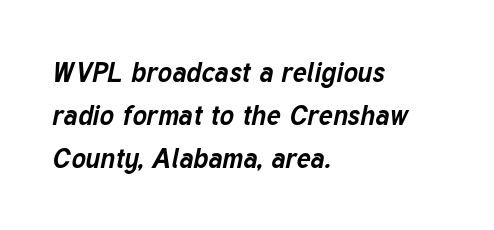
{"italic": "yes", "lean": "right", "slant_degrees": 12, "bold": "yes", "underline": "no", "align": "left", "line_spacing": "normal", "line_spacing_ratio": 1.6, "letter_spacing": "normal", "letter_spacing_em": 0.0, "glyph_px": 27}
